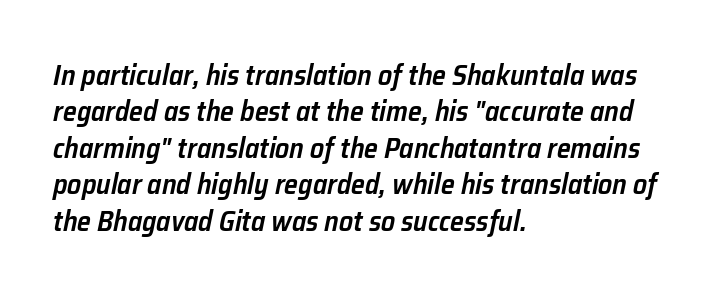
In CSS terms this would be text-align: left. Quick note: interline space is typical. The glyphs look as if they've been sheared to an angle. Stroke thickness is moderately raised; the sample reads as semibold.
